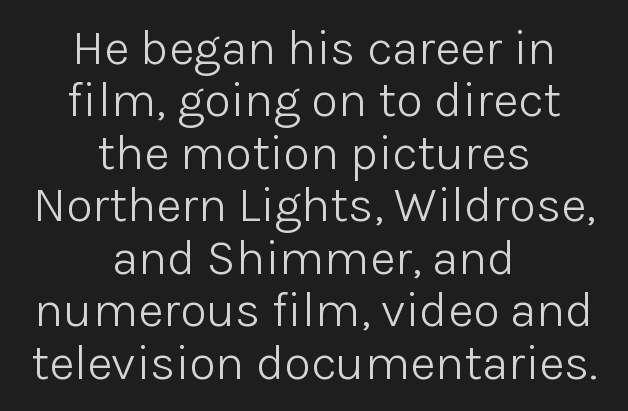
Q: Is the text bold? A: No.
Q: Is the text italic (slanted)? A: No, it is upright.
Q: Is the typeface a serif or a sans-serif typeface? A: Sans-serif.
Q: Is the text underlined? A: No.
Q: How is the paragraph aligned? A: Centered.
Q: Is the spacing between letters normal or unusually wide? A: Normal.
Q: Is the spacing between lines tight, normal or loose? A: Tight.
Q: Width (condensed, normal, or wide)? A: Normal.
Q: Stroke contrast? A: Low.
Q: x-height? A: Medium.
Q: Monospaced? A: No.
